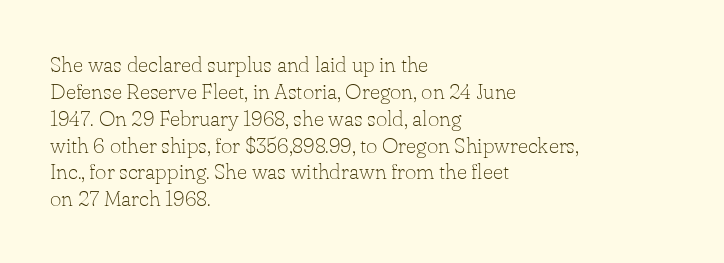
Honestly, the letter spacing is just normal — you wouldn't notice it. A student would call this left alignment; a typographer would say flush left, rag right. The font sits on the lighter half of the weight spectrum, regular included. Just letters on the line, the space beneath them empty.
